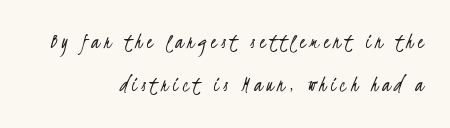
{"bold": "no", "underline": "no", "align": "right", "line_spacing_ratio": 1.87, "glyph_px": 23}
